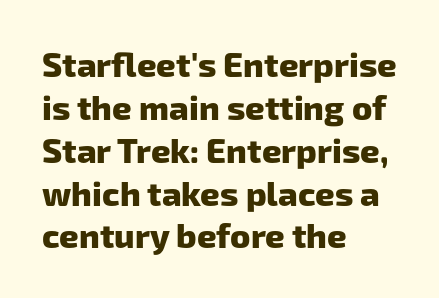
Normally led — the rows are evenly, conventionally spaced. The passage is arranged the way most books set body copy — flush left. Descenders are the only things crossing below the line. This sample uses a sans-serif face.
